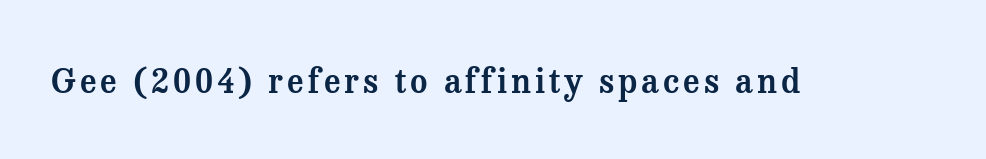
Q: Is the text italic (slanted)? A: No, it is upright.
Q: Is the typeface a serif or a sans-serif typeface? A: Serif.
Q: Is the text underlined? A: No.
Q: Width (condensed, normal, or wide)? A: Normal.
Q: Stroke contrast? A: Medium.
Q: x-height? A: Medium.
Q: Monospaced? A: No.
